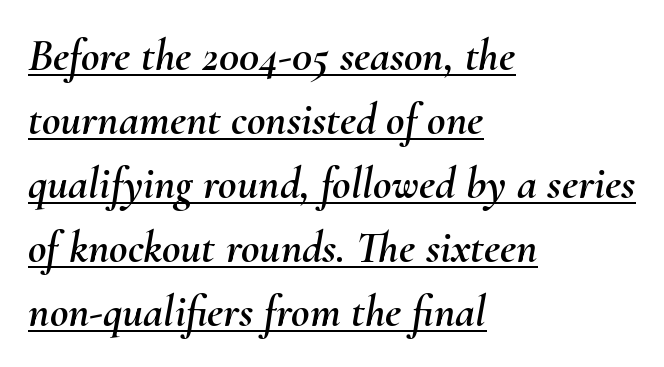
The image shows 45 px text type, italic (leaning right); set left-aligned, normal line spacing (1.42x), normal letter spacing, underlined; medium stroke contrast and a small x-height.
